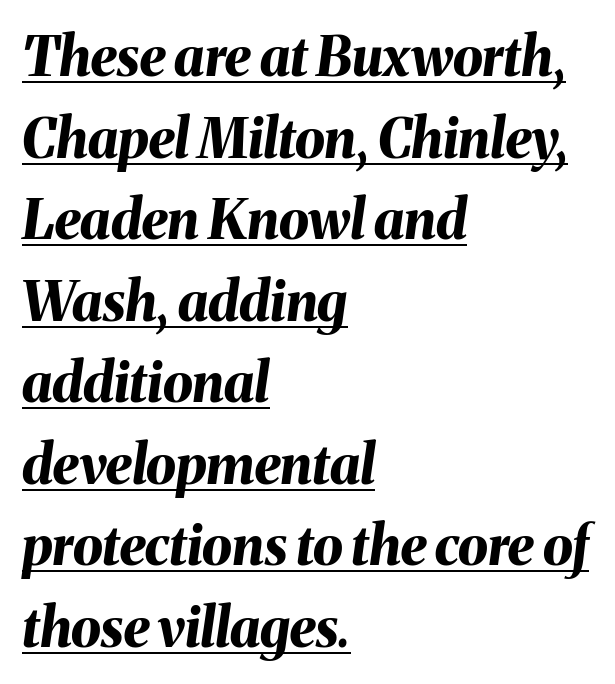
{"italic": "yes", "lean": "right", "slant_degrees": 8, "bold": "yes", "weight": "bold", "width": "normal", "stroke_contrast": "medium", "x_height": "medium", "monospaced": "no", "underline": "yes", "align": "left", "line_spacing": "normal", "line_spacing_ratio": 1.51, "letter_spacing": "normal", "letter_spacing_em": 0.0, "glyph_px": 54}
